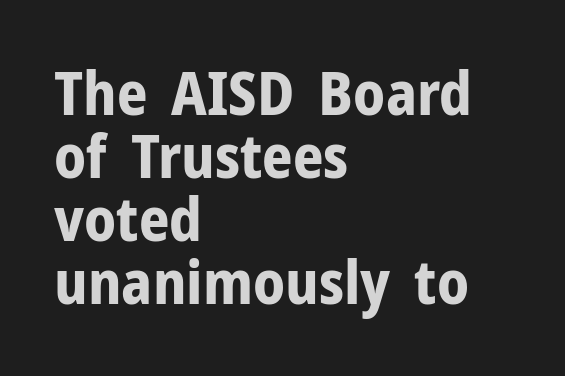
{"serif": "no", "italic": "no", "bold": "yes", "weight": "bold", "width": "normal", "stroke_contrast": "low", "x_height": "medium", "monospaced": "no", "underline": "no", "align": "left", "line_spacing": "tight", "line_spacing_ratio": 1.05, "letter_spacing": "normal", "letter_spacing_em": 0.0, "glyph_px": 60}
